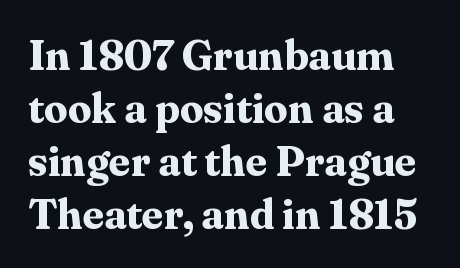
{"serif": "yes", "italic": "no", "bold": "yes", "weight": "bold", "width": "normal", "stroke_contrast": "medium", "x_height": "medium", "monospaced": "no", "underline": "no", "line_spacing": "normal", "line_spacing_ratio": 1.26, "letter_spacing": "normal", "letter_spacing_em": 0.0, "glyph_px": 42}
